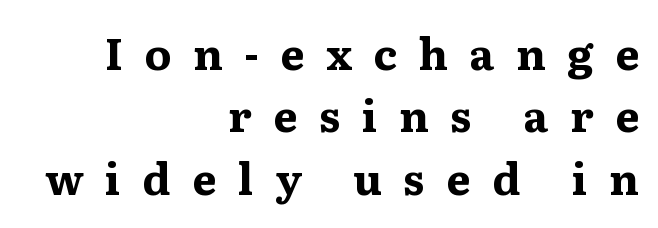
{"serif": "yes", "italic": "no", "bold": "yes", "weight": "bold", "width": "wide", "stroke_contrast": "medium", "x_height": "medium", "monospaced": "no", "underline": "no", "align": "right", "line_spacing": "normal", "line_spacing_ratio": 1.45, "letter_spacing": "wide", "letter_spacing_em": 0.5, "glyph_px": 43}
